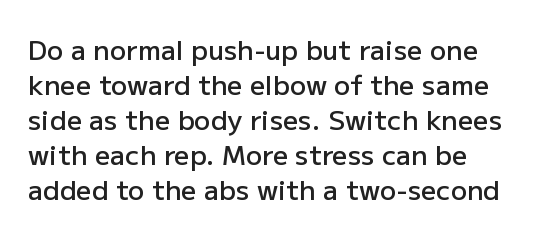
{"italic": "no", "bold": "semi", "underline": "no", "align": "left", "line_spacing": "normal", "line_spacing_ratio": 1.3, "letter_spacing": "normal", "letter_spacing_em": 0.0, "glyph_px": 27}
